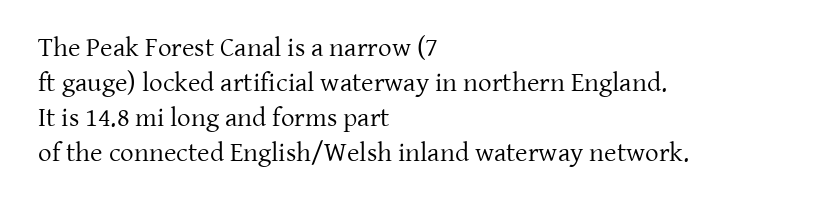
{"italic": "no", "bold": "no", "underline": "no", "align": "left", "line_spacing": "normal", "line_spacing_ratio": 1.3, "letter_spacing": "normal", "letter_spacing_em": 0.0, "glyph_px": 27}
